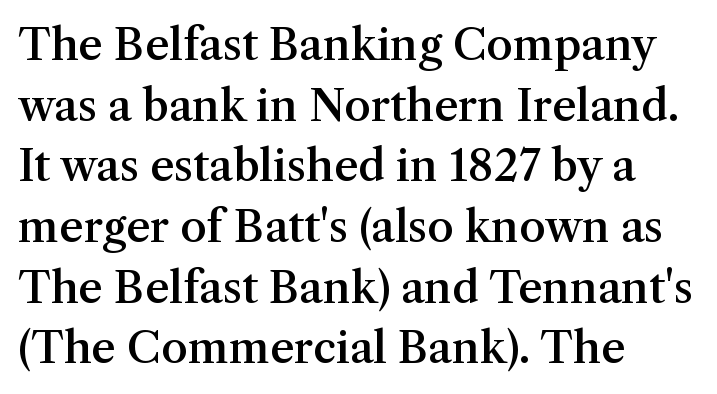
{"serif": "yes", "italic": "no", "bold": "semi", "weight": "semibold", "width": "normal", "stroke_contrast": "medium", "x_height": "medium", "monospaced": "no", "underline": "no", "align": "left", "line_spacing": "normal", "line_spacing_ratio": 1.41, "letter_spacing": "normal", "letter_spacing_em": 0.0, "glyph_px": 43}
